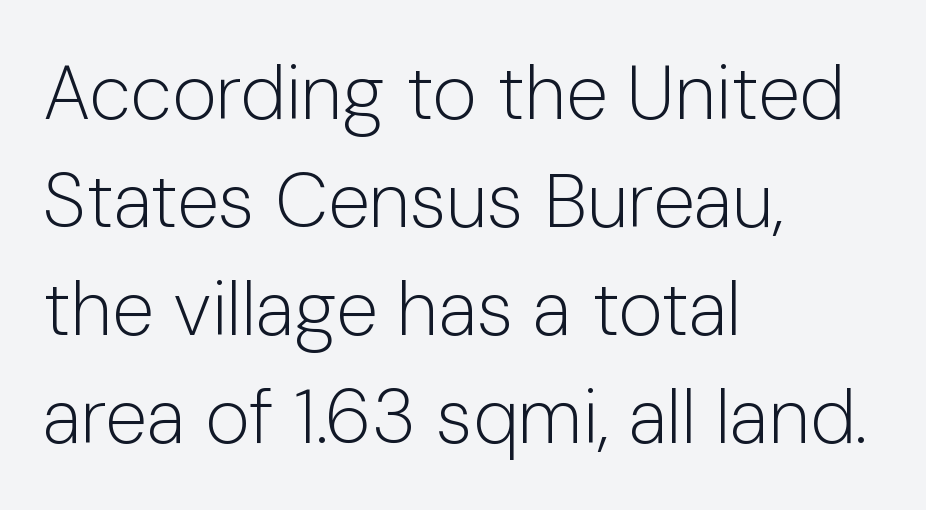
The image shows 76 px light sans-serif type, upright; set left-aligned, normal line spacing (1.42x), normal letter spacing, not underlined; low stroke contrast and a medium x-height.
